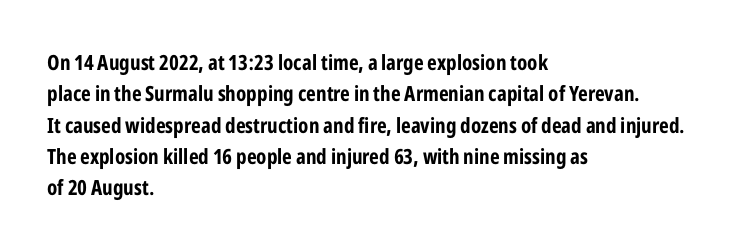
The passage shown is emphatically bold. The specimen reads as upright at a glance. Alignment: flush left. What stands out about the letter spacing? Nothing — it is the standard amount. The block of text has a typical density, with ordinary space between rows. The words here are not underlined.
